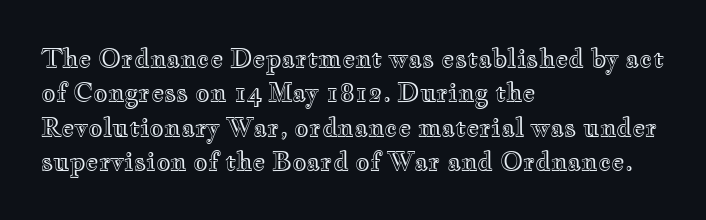
{"italic": "no", "underline": "no", "align": "left", "line_spacing": "normal", "line_spacing_ratio": 1.38, "letter_spacing": "normal", "letter_spacing_em": 0.0, "glyph_px": 25}
